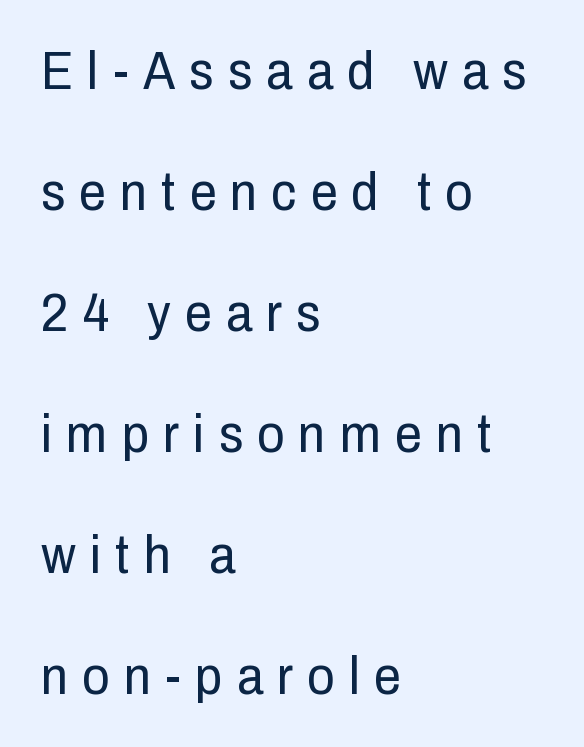
The image shows 54 px regular-weight, condensed sans-serif type, upright; set left-aligned, loose line spacing (2.24x), unusually wide letter spacing (+0.26 em), not underlined; low stroke contrast and a medium x-height.
